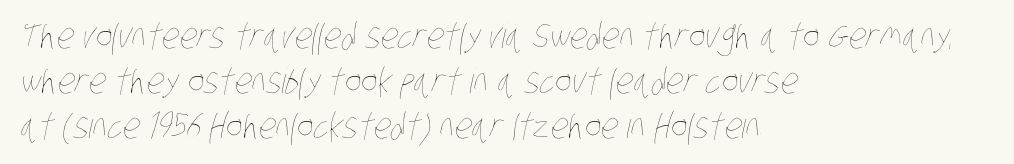
Q: Is the text bold? A: No.
Q: Is the text underlined? A: No.
Q: How is the paragraph aligned? A: Left-aligned.
Q: Is the spacing between letters normal or unusually wide? A: Normal.
Q: Is the spacing between lines tight, normal or loose? A: Normal.
Q: Width (condensed, normal, or wide)? A: Condensed.
Q: Stroke contrast? A: Low.
Q: x-height? A: Large.
Q: Monospaced? A: No.
